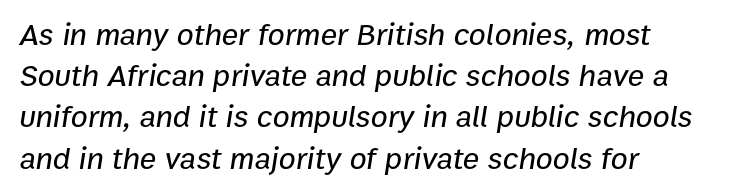
Q: Is the text italic (slanted)? A: Yes, it leans right by about 9 degrees.
Q: Is the text underlined? A: No.
Q: How is the paragraph aligned? A: Left-aligned.
Q: Is the spacing between letters normal or unusually wide? A: Normal.
Q: Is the spacing between lines tight, normal or loose? A: Normal.
Q: Width (condensed, normal, or wide)? A: Normal.
Q: Stroke contrast? A: Low.
Q: x-height? A: Medium.
Q: Monospaced? A: No.
